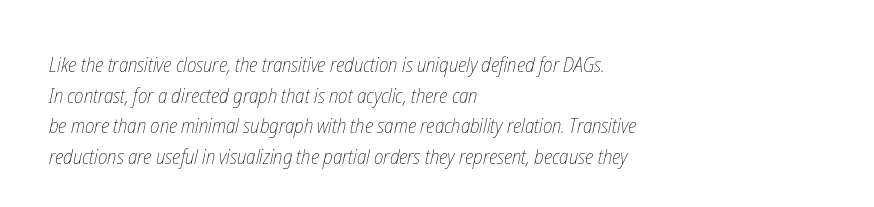
Is this a heavy cut? Hardly; it is regular or lighter. Type without underlining. Evenly set lines give the paragraph a standard silhouette. In CSS terms this would be text-align: left.
